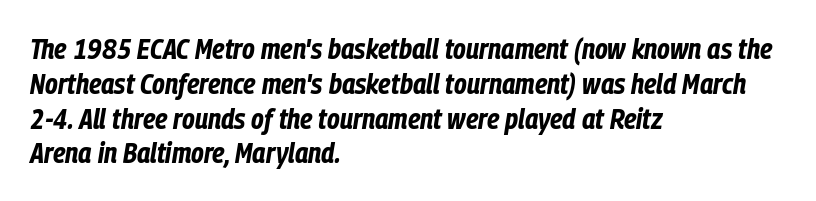
Q: Is the text bold? A: Yes.
Q: Is the text italic (slanted)? A: Yes, it leans right by about 9 degrees.
Q: Is the text underlined? A: No.
Q: How is the paragraph aligned? A: Left-aligned.
Q: Is the spacing between letters normal or unusually wide? A: Normal.
Q: Width (condensed, normal, or wide)? A: Condensed.
Q: Stroke contrast? A: Low.
Q: x-height? A: Medium.
Q: Monospaced? A: No.
